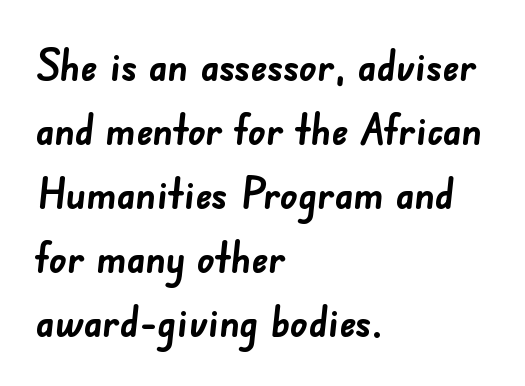
{"serif": "no", "bold": "yes", "weight": "semibold", "width": "normal", "stroke_contrast": "low", "x_height": "small", "monospaced": "no", "underline": "no", "align": "left", "line_spacing": "normal", "line_spacing_ratio": 1.49, "letter_spacing": "normal", "letter_spacing_em": 0.0, "glyph_px": 43}
